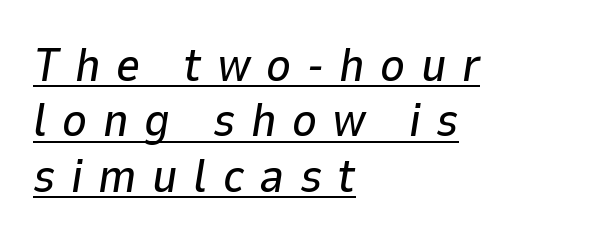
Q: Is the text italic (slanted)? A: Yes, it leans right by about 9 degrees.
Q: Is the text underlined? A: Yes.
Q: How is the paragraph aligned? A: Left-aligned.
Q: Is the spacing between letters normal or unusually wide? A: Unusually wide.
Q: Width (condensed, normal, or wide)? A: Normal.
Q: Stroke contrast? A: Low.
Q: x-height? A: Medium.
Q: Monospaced? A: No.
